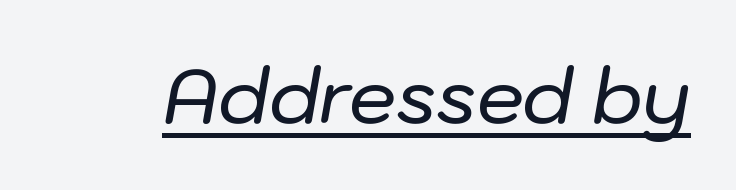
Q: Is the text italic (slanted)? A: Yes, it leans right by about 10 degrees.
Q: Is the text underlined? A: Yes.
Q: Is the spacing between letters normal or unusually wide? A: Normal.
Q: Width (condensed, normal, or wide)? A: Normal.
Q: Stroke contrast? A: Low.
Q: x-height? A: Medium.
Q: Monospaced? A: No.
